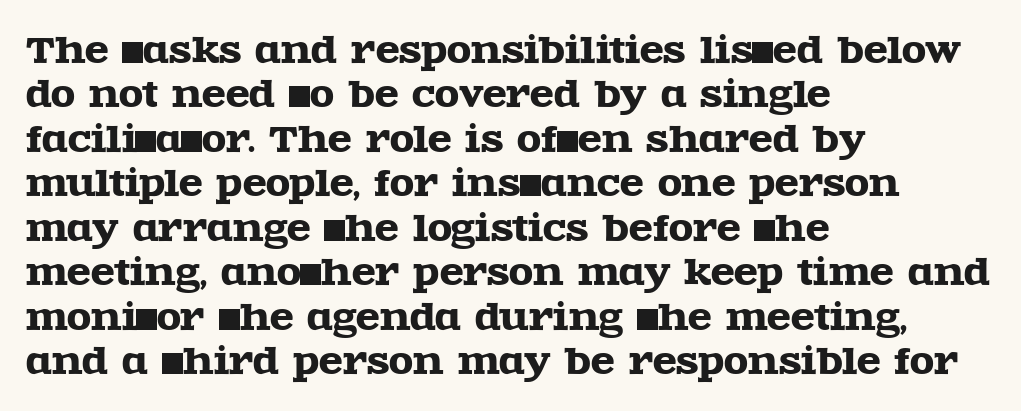
Proportional: the letters do not fall into vertical columns. Nobody touched the tracking dial on this one. The characters display serif detailing at their extremities. Posture: vertical. Is the block centered? No — it sits flush against the left margin.
